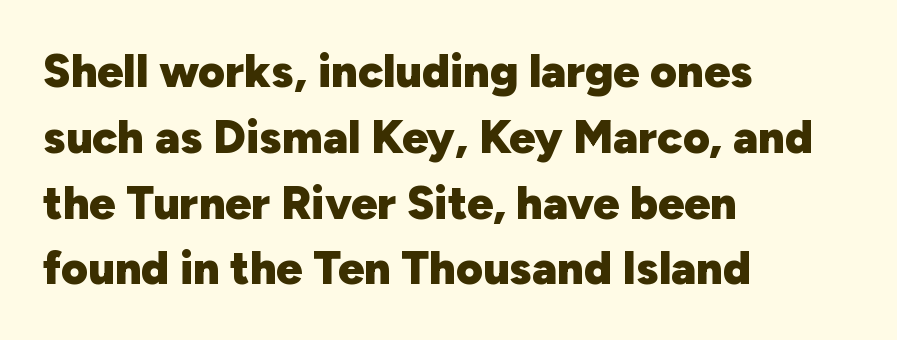
The image shows 46 px heavy sans-serif type, upright; set left-aligned, normal line spacing (1.43x), normal letter spacing, not underlined; low stroke contrast and a medium x-height.
